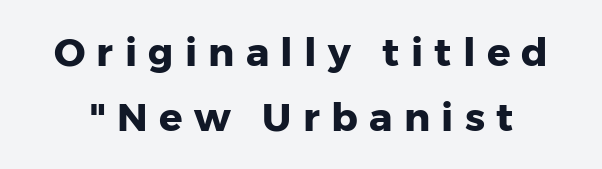
{"serif": "no", "italic": "no", "bold": "yes", "weight": "heavy", "width": "normal", "stroke_contrast": "low", "x_height": "medium", "monospaced": "no", "underline": "no", "line_spacing": "normal", "line_spacing_ratio": 1.66, "letter_spacing": "wide", "letter_spacing_em": 0.29, "glyph_px": 39}
